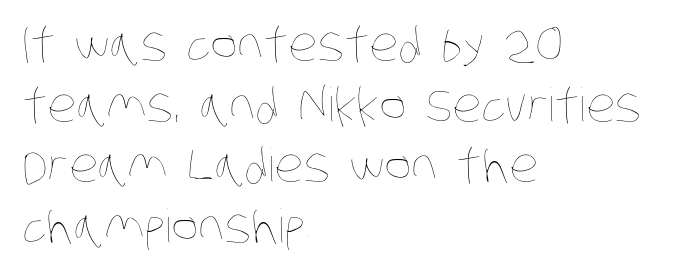
{"bold": "no", "weight": "thin", "width": "condensed", "stroke_contrast": "low", "x_height": "large", "monospaced": "no", "underline": "no", "align": "left", "line_spacing": "normal", "line_spacing_ratio": 1.32, "letter_spacing": "normal", "letter_spacing_em": 0.0, "glyph_px": 46}
